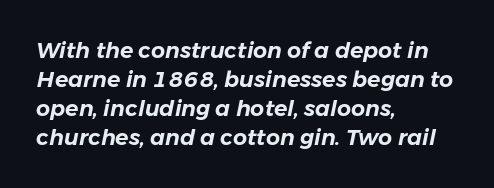
The image shows 22 px text type, italic (leaning right); set left-aligned, normal line spacing (1.32x), normal letter spacing, not underlined.
